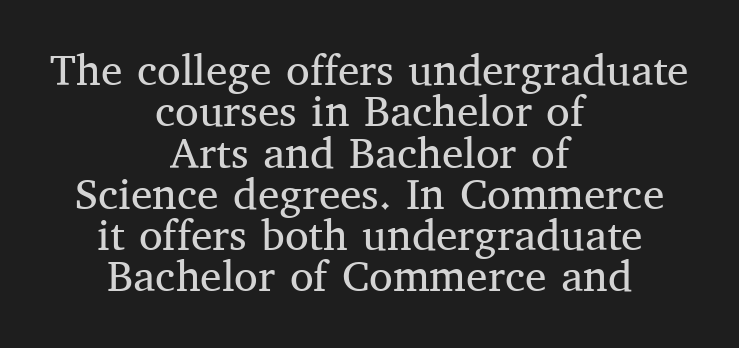
Stroke mass is kept to a normal reading level or below. Tightly led — the rows are bunched. Is this a sans? No — the strokes have serifs. The rendering positions every line midway between the sides.
